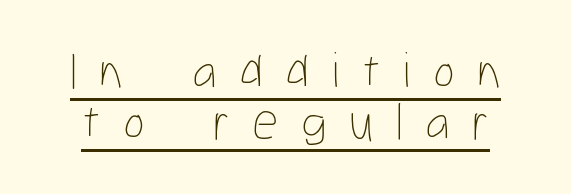
{"italic": "no", "bold": "no", "weight": "thin", "width": "condensed", "stroke_contrast": "low", "x_height": "medium", "monospaced": "no", "underline": "yes", "line_spacing": "tight", "line_spacing_ratio": 0.98, "letter_spacing": "wide", "letter_spacing_em": 0.43, "glyph_px": 52}
